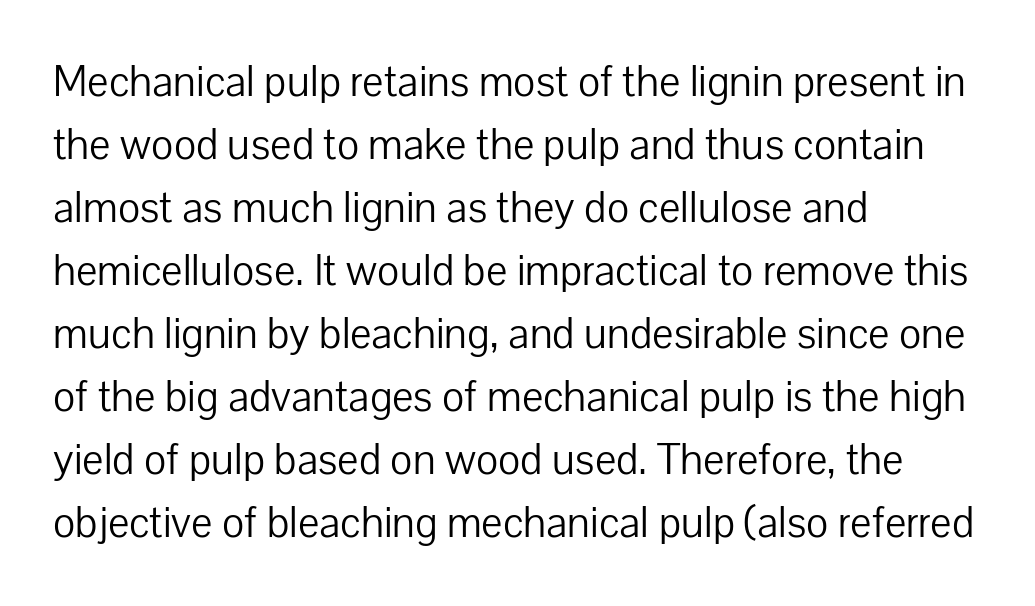
{"serif": "no", "italic": "no", "bold": "no", "weight": "light", "width": "normal", "stroke_contrast": "low", "x_height": "medium", "monospaced": "no", "underline": "no", "align": "left", "line_spacing": "normal", "line_spacing_ratio": 1.4, "letter_spacing": "normal", "letter_spacing_em": 0.0, "glyph_px": 45}
